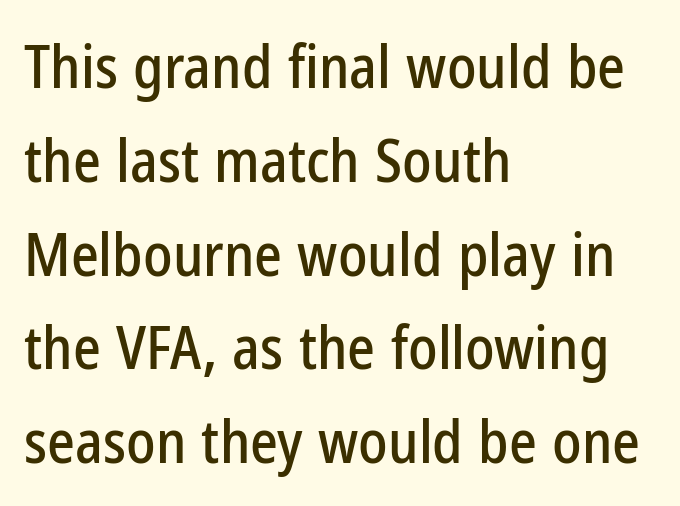
{"serif": "no", "italic": "no", "width": "condensed", "stroke_contrast": "low", "x_height": "medium", "monospaced": "no", "underline": "no", "align": "left", "line_spacing": "normal", "line_spacing_ratio": 1.59, "letter_spacing": "normal", "letter_spacing_em": 0.0, "glyph_px": 59}
